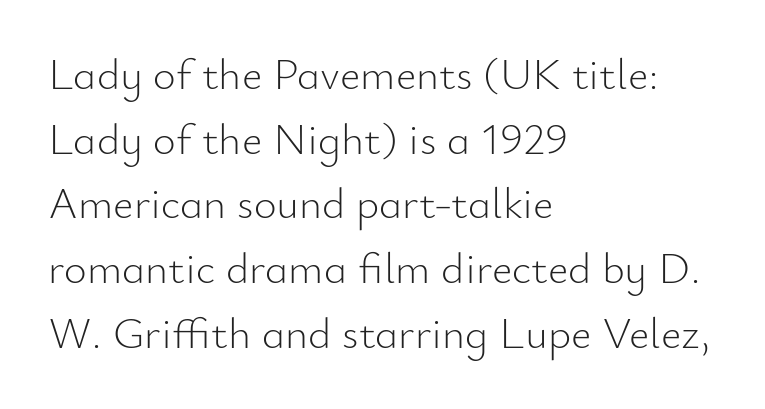
{"serif": "no", "italic": "no", "bold": "no", "weight": "light", "width": "normal", "stroke_contrast": "low", "x_height": "small", "monospaced": "no", "underline": "no", "align": "left", "line_spacing": "normal", "line_spacing_ratio": 1.47, "letter_spacing": "normal", "letter_spacing_em": 0.0, "glyph_px": 44}
